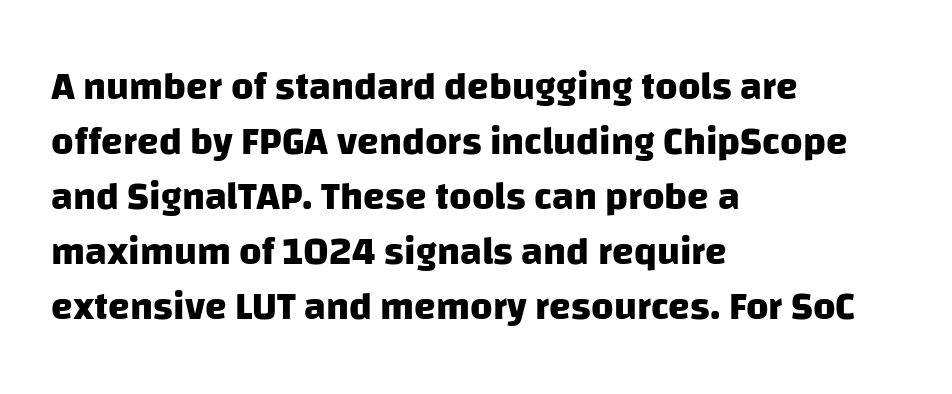
The image shows 39 px heavy sans-serif type; set left-aligned, normal line spacing (1.41x), normal letter spacing, not underlined; low stroke contrast and a large x-height.
